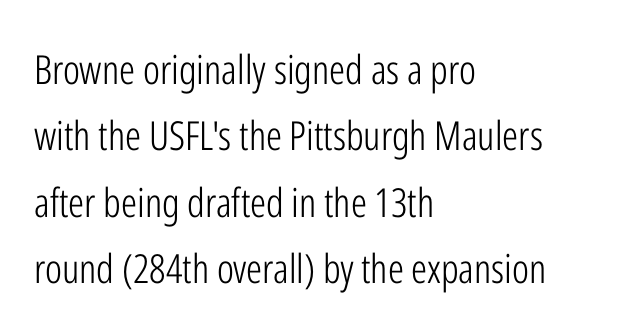
Q: Is the text bold? A: No.
Q: Is the text italic (slanted)? A: No, it is upright.
Q: Is the typeface a serif or a sans-serif typeface? A: Sans-serif.
Q: Is the text underlined? A: No.
Q: How is the paragraph aligned? A: Left-aligned.
Q: Is the spacing between letters normal or unusually wide? A: Normal.
Q: Is the spacing between lines tight, normal or loose? A: Normal.
Q: Width (condensed, normal, or wide)? A: Condensed.
Q: Stroke contrast? A: Low.
Q: x-height? A: Medium.
Q: Monospaced? A: No.
